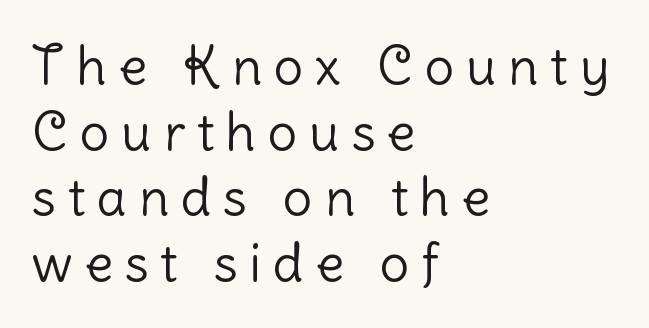
Characters remain perfectly vertical along every line. Has an underline been added? It has not. Is this a sans? Yes — the strokes have no serifs. Inter-character spacing is expanded well beyond the font's built-in metrics. Is this a heavy cut? Hardly; it is regular or lighter.
